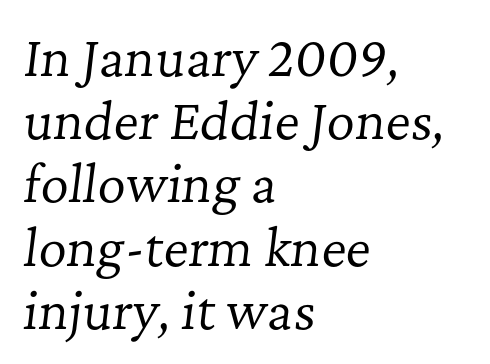
The image shows 49 px regular-weight serif type, italic (leaning right); set left-aligned, normal line spacing (1.29x), normal letter spacing, not underlined; low stroke contrast and a medium x-height.
